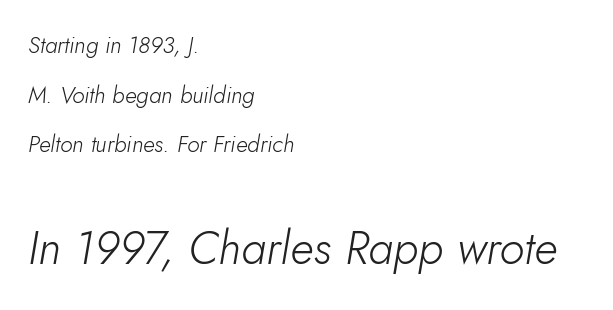
The image shows 46 px light type, italic (leaning right); set left-aligned, loose line spacing (2.16x), normal letter spacing, not underlined; the second (bottom) block is 2.0x larger; low stroke contrast and a small x-height.
